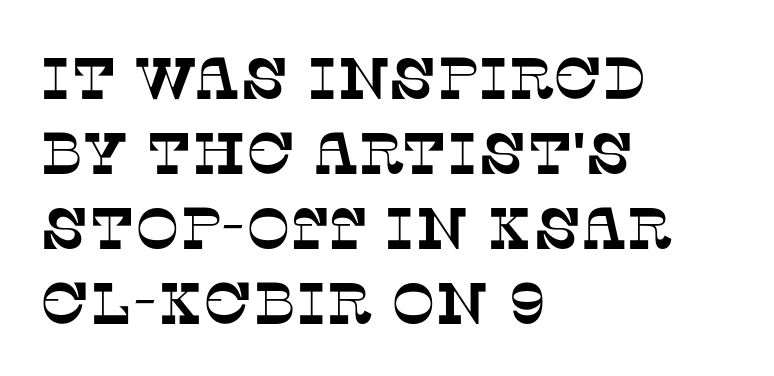
The image shows 59 px serif type; set left-aligned, normal line spacing (1.27x), normal letter spacing, not underlined; low stroke contrast and a large x-height.
